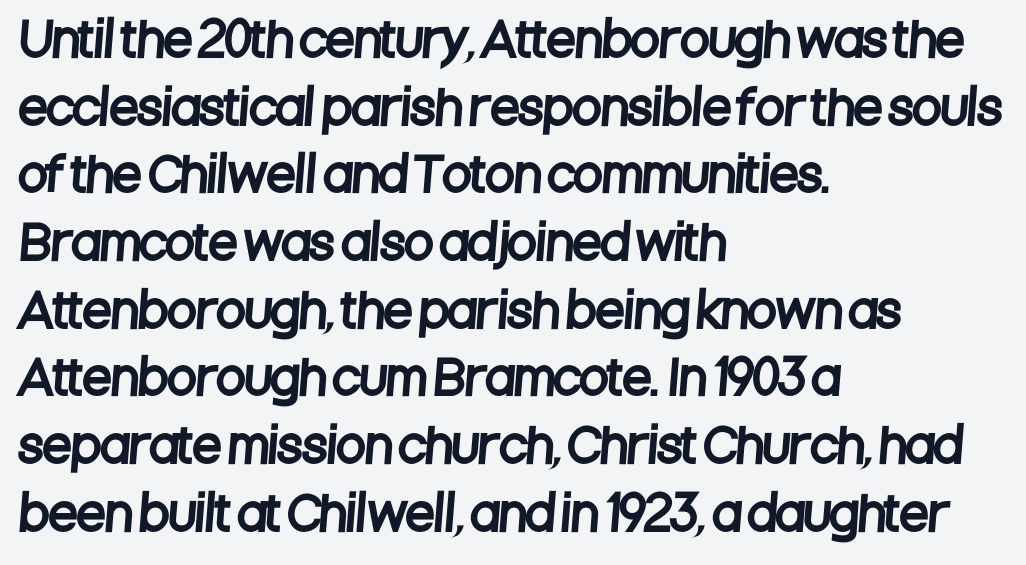
The image shows 47 px condensed sans-serif type; set left-aligned, normal line spacing (1.44x), normal letter spacing, not underlined; low stroke contrast and a large x-height.
